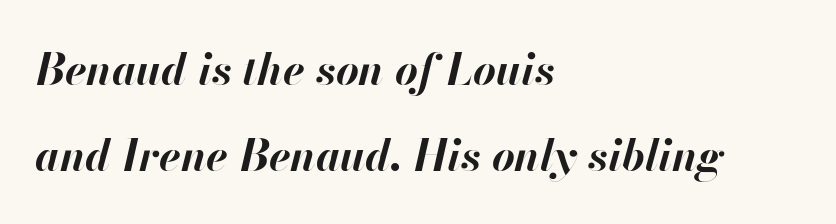
The image shows 44 px bold type, italic (leaning right); set left-aligned, loose line spacing (1.95x), normal letter spacing, not underlined; high stroke contrast and a small x-height.
